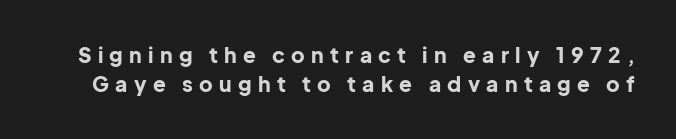
The image shows 21 px bold type, upright; set normal line spacing (1.39x), unusually wide letter spacing (+0.3 em), not underlined.
